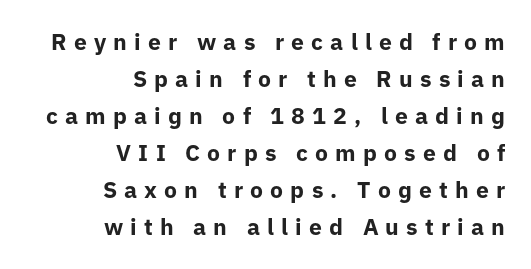
The image shows 23 px bold type, upright; set right-aligned, normal line spacing (1.61x), unusually wide letter spacing (+0.31 em), not underlined.
